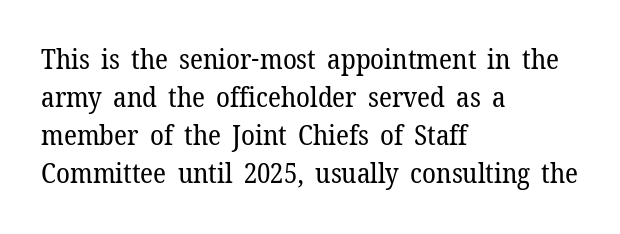
The image shows 28 px regular-weight serif type, upright; set left-aligned, normal line spacing (1.36x), normal letter spacing, not underlined; low stroke contrast and a medium x-height.
